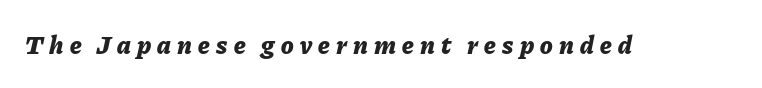
Q: Is the text bold? A: Yes.
Q: Is the text italic (slanted)? A: Yes, it leans right by about 11 degrees.
Q: Is the text underlined? A: No.
Q: Is the spacing between letters normal or unusually wide? A: Unusually wide.
